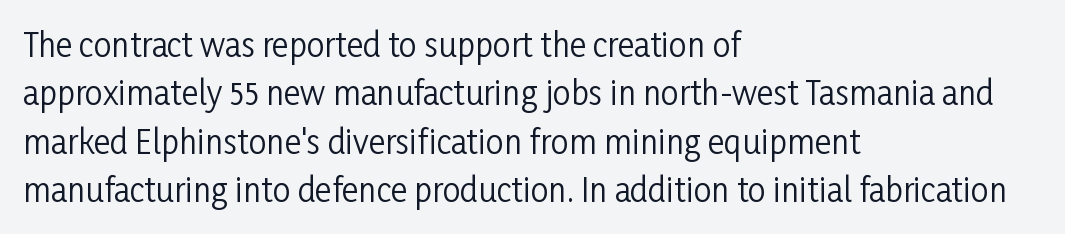
Q: Is the text bold? A: No.
Q: Is the text italic (slanted)? A: No, it is upright.
Q: Is the typeface a serif or a sans-serif typeface? A: Sans-serif.
Q: Is the text underlined? A: No.
Q: How is the paragraph aligned? A: Left-aligned.
Q: Is the spacing between letters normal or unusually wide? A: Normal.
Q: Is the spacing between lines tight, normal or loose? A: Normal.
Q: Width (condensed, normal, or wide)? A: Condensed.
Q: Stroke contrast? A: Low.
Q: x-height? A: Medium.
Q: Monospaced? A: No.
